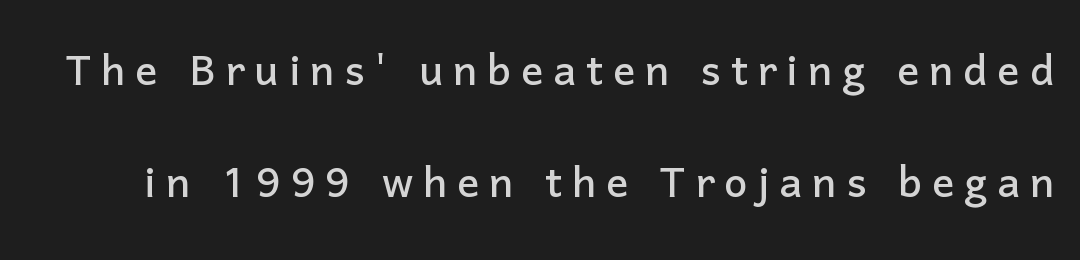
{"serif": "no", "italic": "no", "width": "normal", "stroke_contrast": "low", "x_height": "medium", "monospaced": "no", "underline": "no", "line_spacing": "loose", "line_spacing_ratio": 2.04, "glyph_px": 55}
